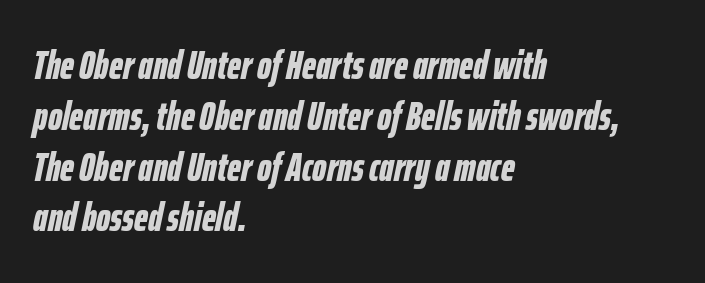
The image shows 40 px bold, condensed type, italic (leaning right); set left-aligned, normal line spacing (1.27x), normal letter spacing, not underlined; low stroke contrast and a medium x-height.
